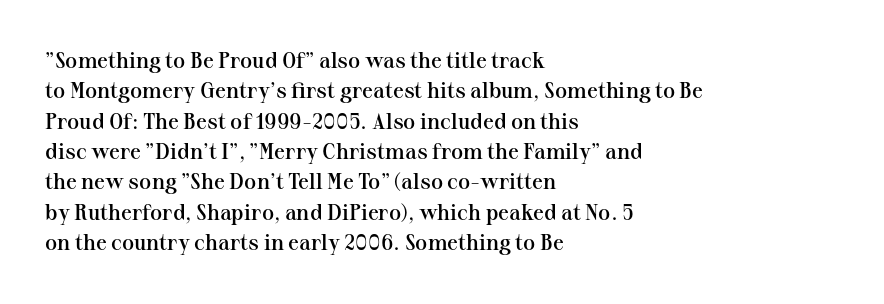
The lines sit at an ordinary, default distance from one another. Letter spacing: default. Check under the words: just untouched page. In terms of weight, the rendering is demibold, just under bold. Short and long lines alike share a common starting point at left. Quick note: not italic, upright.
